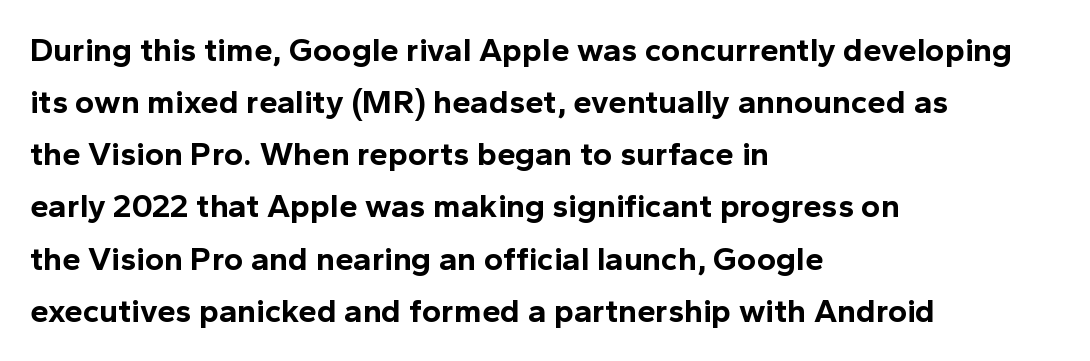
Heft: maximum for text — a bold. Glyph-to-glyph distance matches everyday printed text. Layout note: lines flush left. The designer went with a sans here, leaving each stem footless. Italic: no, the glyphs are upright roman.
